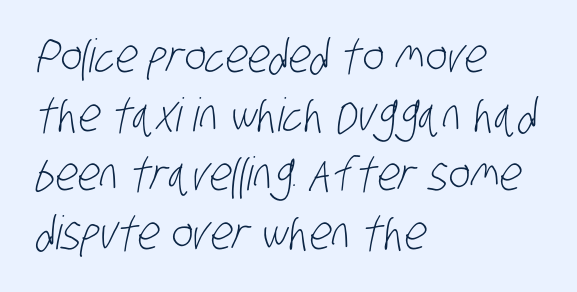
Q: Is the text bold? A: No.
Q: Is the typeface a serif or a sans-serif typeface? A: Sans-serif.
Q: Is the text underlined? A: No.
Q: How is the paragraph aligned? A: Left-aligned.
Q: Is the spacing between letters normal or unusually wide? A: Normal.
Q: Is the spacing between lines tight, normal or loose? A: Normal.
Q: Width (condensed, normal, or wide)? A: Condensed.
Q: Stroke contrast? A: Low.
Q: x-height? A: Large.
Q: Monospaced? A: No.
